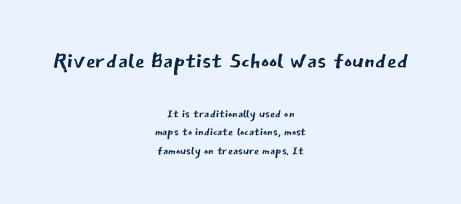
Glance below the letters and you will spot only blank space. The typeface chosen for these lines omits serifs. No heavy texture on the line: the type isn't bold. Reading down the column, the eye jumps only a short way to each next line.
